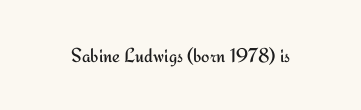
Posture: upright roman. Short note: letters normally spaced. The weight would be labelled regular, book, light, or lighter still. Lines of text with bare space underneath.
